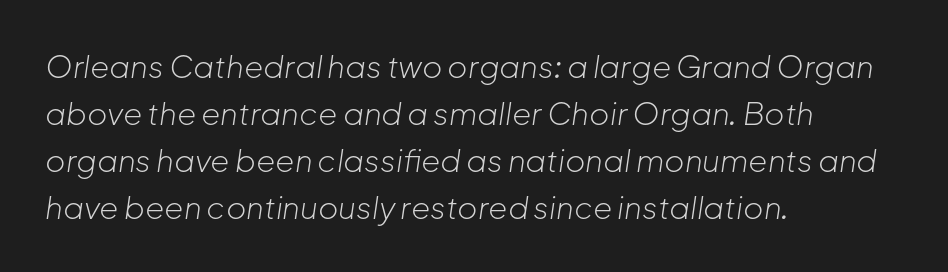
The image shows 31 px light type, italic (leaning right); set left-aligned, normal line spacing (1.52x), normal letter spacing, not underlined; low stroke contrast and a medium x-height.
